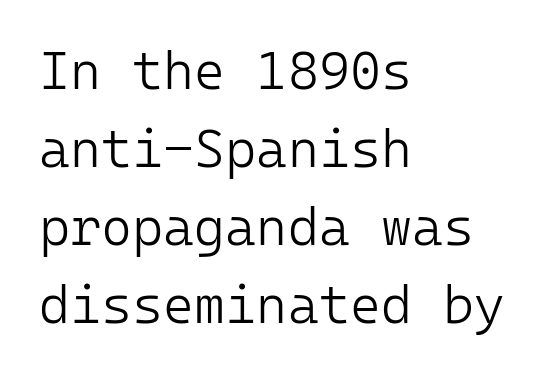
Q: Is the text bold? A: No.
Q: Is the text italic (slanted)? A: No, it is upright.
Q: Is the typeface a serif or a sans-serif typeface? A: Sans-serif.
Q: Is the text underlined? A: No.
Q: How is the paragraph aligned? A: Left-aligned.
Q: Is the spacing between letters normal or unusually wide? A: Normal.
Q: Is the spacing between lines tight, normal or loose? A: Normal.
Q: Width (condensed, normal, or wide)? A: Normal.
Q: Stroke contrast? A: Low.
Q: x-height? A: Medium.
